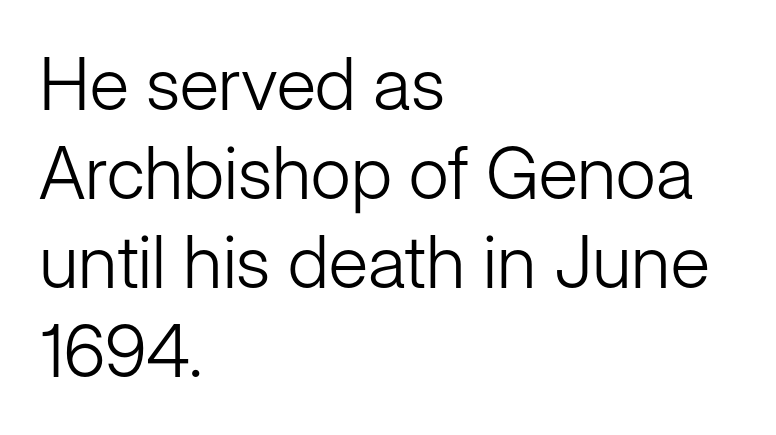
The image shows 73 px light sans-serif type, upright; set left-aligned, line spacing 1.22x, normal letter spacing, not underlined; low stroke contrast and a medium x-height.
